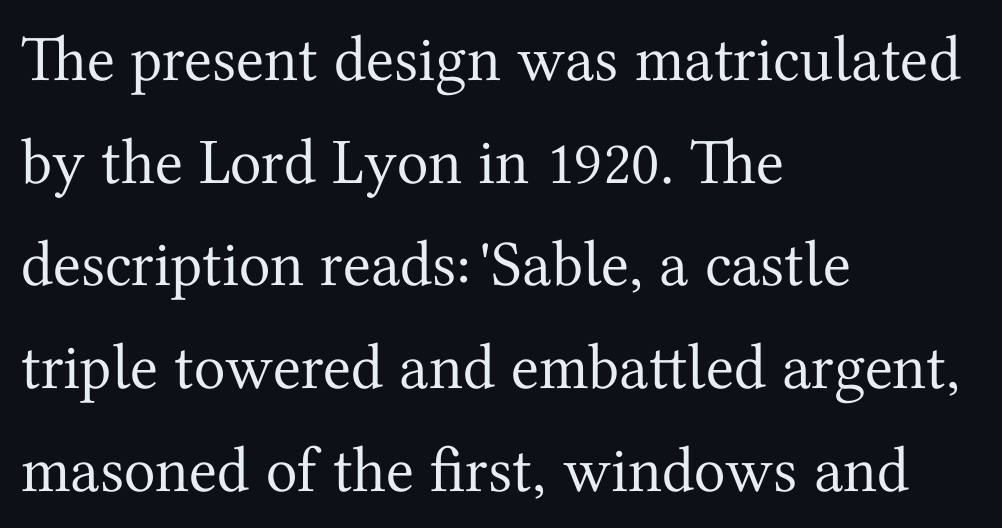
{"serif": "yes", "italic": "no", "bold": "no", "weight": "regular", "width": "normal", "stroke_contrast": "medium", "x_height": "medium", "monospaced": "no", "underline": "no", "align": "left", "line_spacing": "normal", "line_spacing_ratio": 1.58, "letter_spacing": "normal", "letter_spacing_em": 0.0, "glyph_px": 65}
